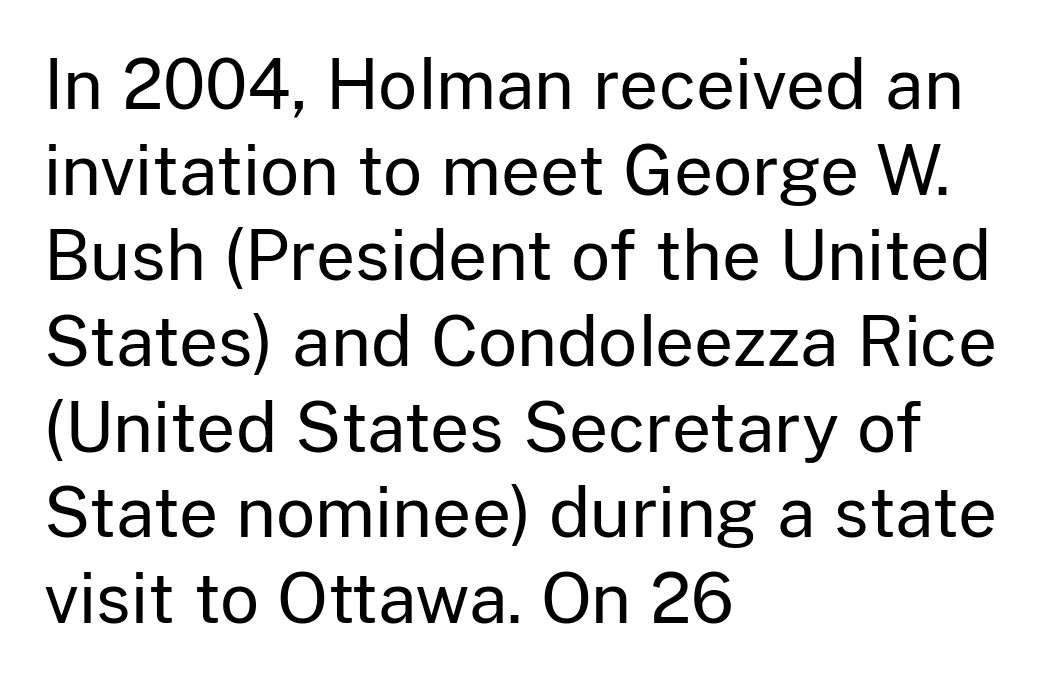
Heft: none added — not bold. Does the leading feel generous? No, just average. The ragged edge is on the right, which tells us the setting is flush left. Honestly, there is no underline to notice here at all. These lines are rendered in a variable-pitch font.
